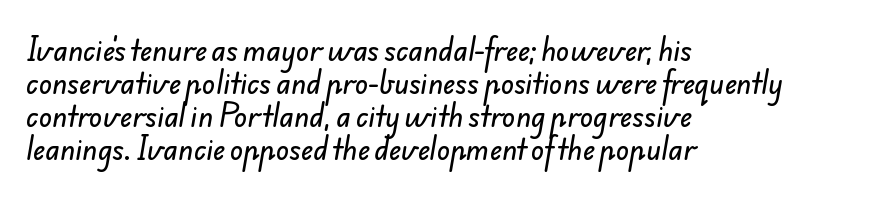
{"underline": "no", "align": "left", "line_spacing_ratio": 1.22, "letter_spacing": "normal", "letter_spacing_em": 0.0, "glyph_px": 27}
